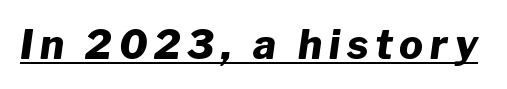
Beneath each row of characters lies a ruled line. A typesetter would call this proportional, since set widths differ per character. Emphasis-style slanted type is in use. The passage shown is emphatically bold.
